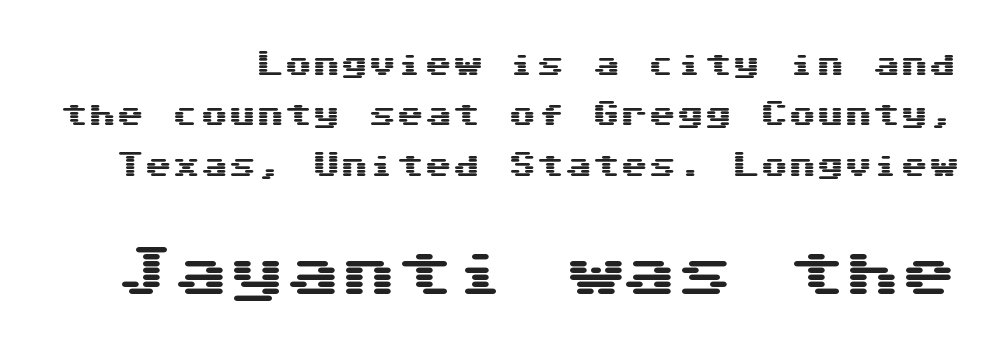
Q: Is the text italic (slanted)? A: No, it is upright.
Q: Is the typeface a serif or a sans-serif typeface? A: Sans-serif.
Q: Is the text underlined? A: No.
Q: Is the spacing between letters normal or unusually wide? A: Normal.
Q: Which block of text is set in a larger size, the first (top) or the second (bottom)? A: The second (bottom) one.
Q: Width (condensed, normal, or wide)? A: Wide.
Q: Stroke contrast? A: Medium.
Q: x-height? A: Medium.
